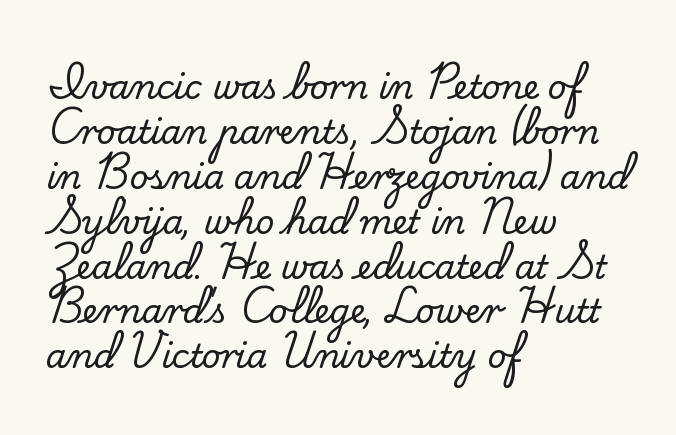
The image shows 33 px serif type; set left-aligned, normal line spacing (1.36x), normal letter spacing, not underlined; low stroke contrast and a small x-height.
